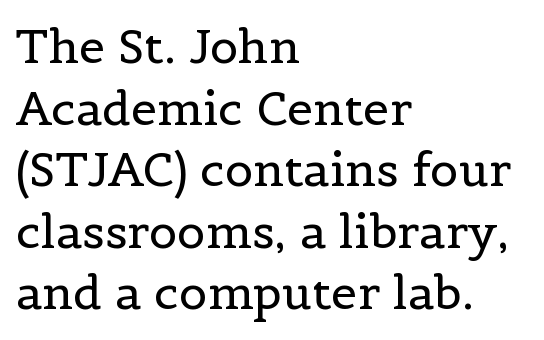
Q: Is the text bold? A: No.
Q: Is the text italic (slanted)? A: No, it is upright.
Q: Is the typeface a serif or a sans-serif typeface? A: Serif.
Q: Is the text underlined? A: No.
Q: How is the paragraph aligned? A: Left-aligned.
Q: Is the spacing between letters normal or unusually wide? A: Normal.
Q: Is the spacing between lines tight, normal or loose? A: Normal.
Q: Width (condensed, normal, or wide)? A: Normal.
Q: x-height? A: Medium.
Q: Monospaced? A: No.
